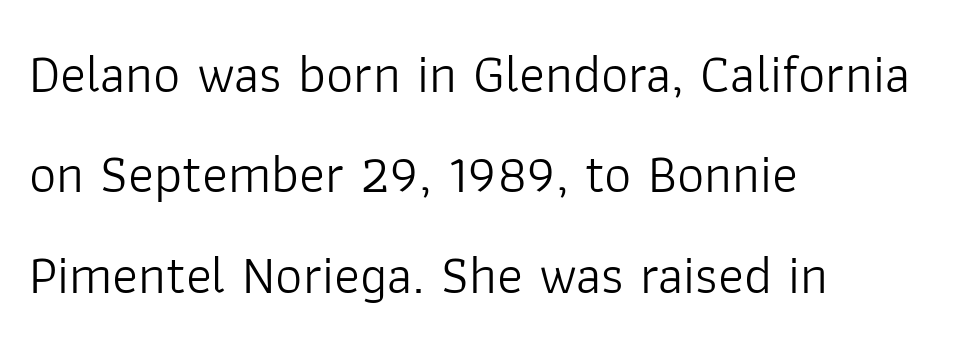
The image shows 54 px light sans-serif type, upright; set left-aligned, line spacing 1.86x, normal letter spacing, not underlined; low stroke contrast and a medium x-height.
